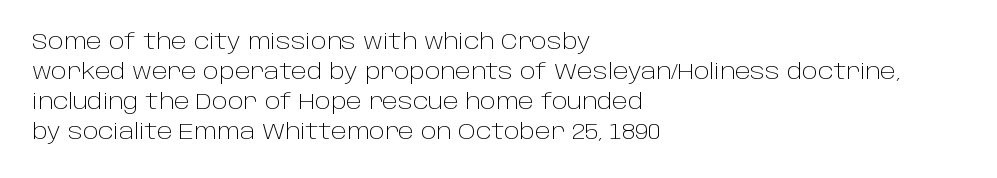
The image shows 21 px text type, upright; set left-aligned, normal line spacing (1.43x), normal letter spacing, not underlined.
